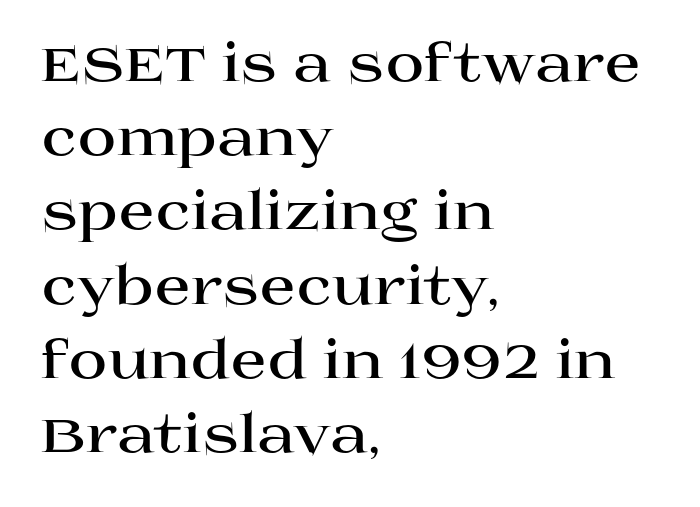
No italicization has been applied; the sample stays upright. A clean baseline with only descenders dipping below it. One-word summary of the alignment: left. Is this a sans? No — the strokes have serifs. Does extra space separate the letters? No, they use regular spacing.
